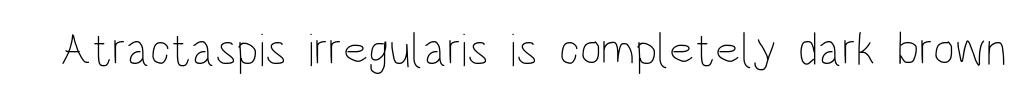
{"italic": "no", "bold": "no", "weight": "thin", "width": "condensed", "stroke_contrast": "low", "x_height": "large", "monospaced": "no", "underline": "no", "letter_spacing": "normal", "letter_spacing_em": 0.0, "glyph_px": 47}
